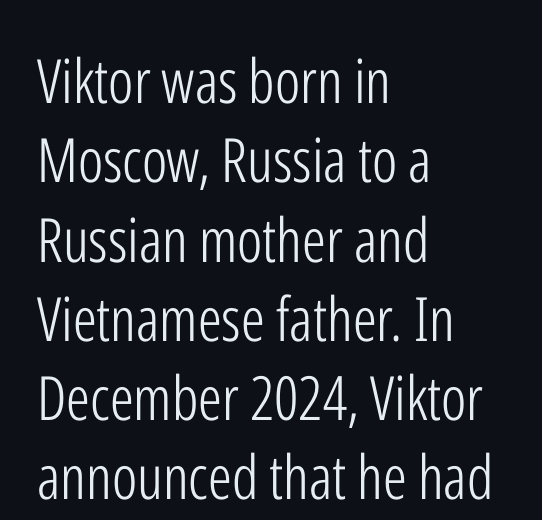
{"serif": "no", "italic": "no", "bold": "no", "weight": "light", "width": "condensed", "stroke_contrast": "low", "x_height": "medium", "monospaced": "no", "underline": "no", "align": "left", "line_spacing": "normal", "line_spacing_ratio": 1.3, "letter_spacing": "normal", "letter_spacing_em": 0.0, "glyph_px": 61}
